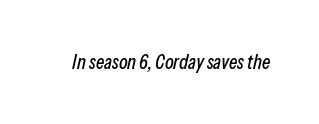
The image shows 20 px text type, italic (leaning right); set normal letter spacing, not underlined.
